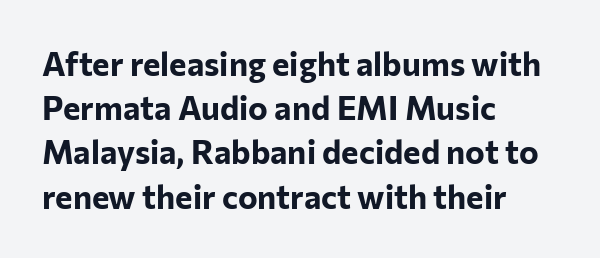
A dark, heavy texture on the line: the type is bold. Do the characters align in a grid? No, the font is proportional. Characters follow at the spacing the type designer built in. The type sits square on the baseline with zero lean. Clear beneath every line of the passage. The rendering anchors every line to the left-hand side.
